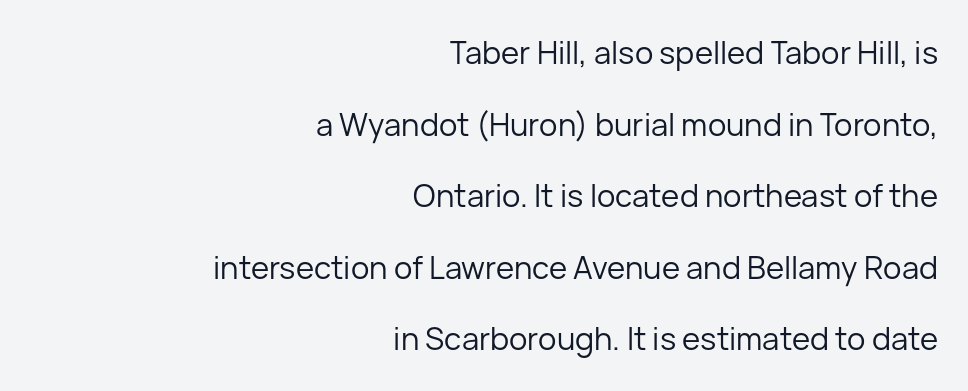
Q: Is the text bold? A: No.
Q: Is the text italic (slanted)? A: No, it is upright.
Q: Is the typeface a serif or a sans-serif typeface? A: Sans-serif.
Q: Is the text underlined? A: No.
Q: How is the paragraph aligned? A: Right-aligned.
Q: Is the spacing between letters normal or unusually wide? A: Normal.
Q: Is the spacing between lines tight, normal or loose? A: Loose.
Q: Width (condensed, normal, or wide)? A: Normal.
Q: Stroke contrast? A: Low.
Q: x-height? A: Medium.
Q: Monospaced? A: No.
